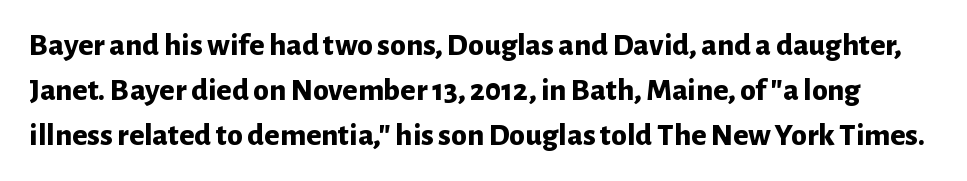
The image shows 32 px bold sans-serif type, upright; set normal line spacing (1.4x), normal letter spacing, not underlined; low stroke contrast and a medium x-height.
